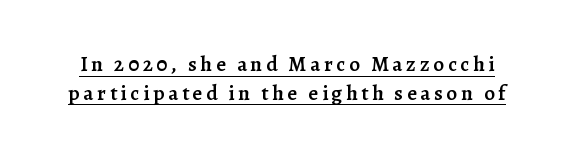
The passage shown is semibold, sitting just below true bold. Notice how descenders clear the ascenders below comfortably — that's standard leading. Upright lettering throughout. Has an underline been added? It has.
